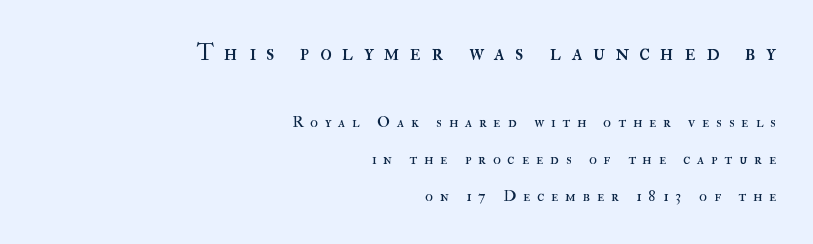
The image shows 24 px text type, upright; set right-aligned, loose line spacing (2.3x), unusually wide letter spacing (+0.43 em), not underlined; the first (top) block is 1.5x larger.
